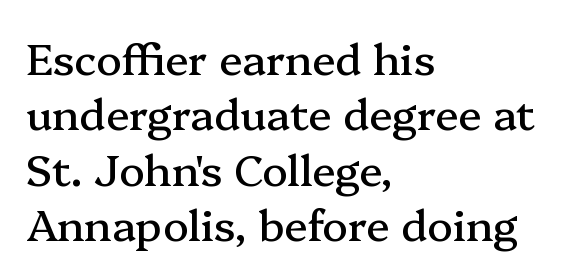
The image shows 43 px serif type, upright; set left-aligned, normal line spacing (1.29x), normal letter spacing, not underlined; medium stroke contrast and a medium x-height.
